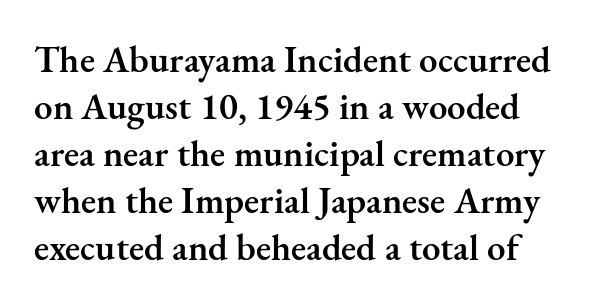
The rows are spaced the way most documents space them. The passage shown is typeset with a serif family. Posture: upright roman. The passage shown is not underscored anywhere. Here the glyphs are tracked normally, forming tight word shapes. Set as a demibold, roughly 600 on the weight scale.
